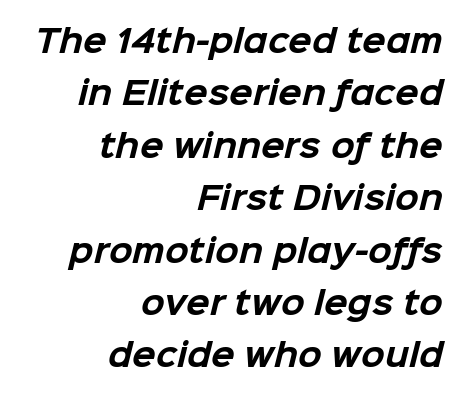
Q: Is the text bold? A: Yes.
Q: Is the typeface a serif or a sans-serif typeface? A: Sans-serif.
Q: Is the text underlined? A: No.
Q: How is the paragraph aligned? A: Right-aligned.
Q: Is the spacing between letters normal or unusually wide? A: Normal.
Q: Is the spacing between lines tight, normal or loose? A: Normal.
Q: Width (condensed, normal, or wide)? A: Normal.
Q: Stroke contrast? A: Low.
Q: x-height? A: Medium.
Q: Monospaced? A: No.
